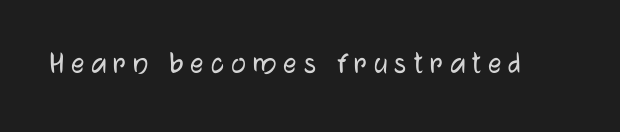
Looks like regular typesetting: each glyph gets only the width it needs. Substantial extra tracking has been applied to these lines. Anything drawn beneath the words? Only blank space. The lettering holds an erect, upright posture throughout.
